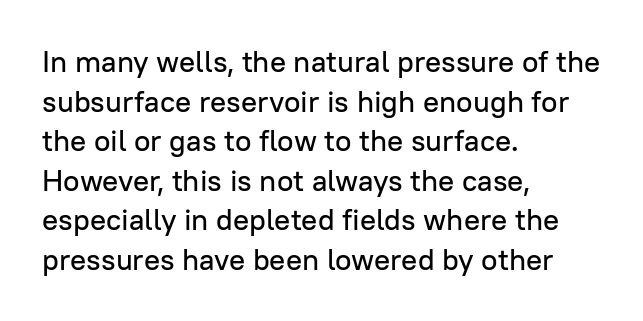
Q: Is the text italic (slanted)? A: No, it is upright.
Q: Is the typeface a serif or a sans-serif typeface? A: Sans-serif.
Q: Is the text underlined? A: No.
Q: How is the paragraph aligned? A: Left-aligned.
Q: Is the spacing between letters normal or unusually wide? A: Normal.
Q: Is the spacing between lines tight, normal or loose? A: Normal.
Q: Width (condensed, normal, or wide)? A: Normal.
Q: Stroke contrast? A: Low.
Q: x-height? A: Medium.
Q: Monospaced? A: No.
